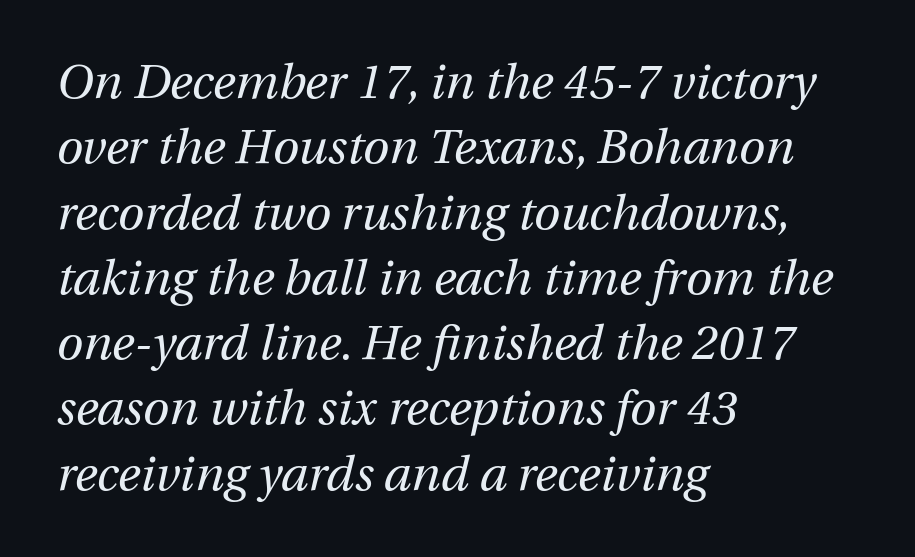
{"italic": "yes", "lean": "right", "slant_degrees": 12, "bold": "no", "weight": "regular", "width": "normal", "stroke_contrast": "medium", "x_height": "medium", "monospaced": "no", "underline": "no", "align": "left", "line_spacing": "normal", "line_spacing_ratio": 1.36, "letter_spacing": "normal", "letter_spacing_em": 0.0, "glyph_px": 48}
